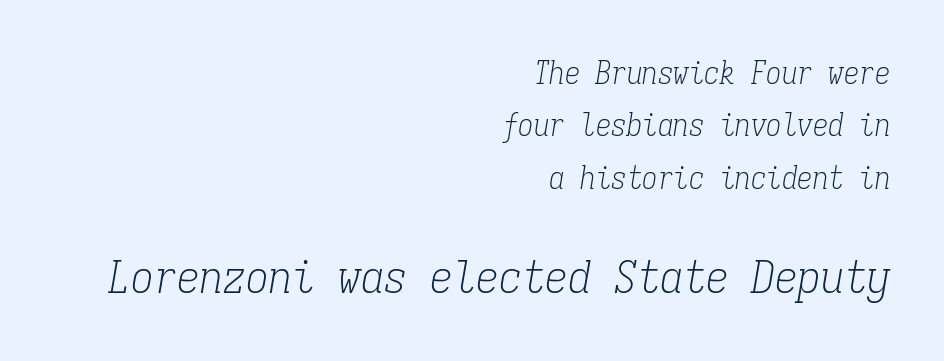
Q: Is the text bold? A: No.
Q: Is the text italic (slanted)? A: Yes, it leans right by about 9 degrees.
Q: Is the typeface a serif or a sans-serif typeface? A: Serif.
Q: Is the text underlined? A: No.
Q: How is the paragraph aligned? A: Right-aligned.
Q: Is the spacing between letters normal or unusually wide? A: Normal.
Q: Is the spacing between lines tight, normal or loose? A: Normal.
Q: Which block of text is set in a larger size, the first (top) or the second (bottom)? A: The second (bottom) one.
Q: Width (condensed, normal, or wide)? A: Condensed.
Q: Stroke contrast? A: Low.
Q: x-height? A: Medium.
Q: Monospaced? A: Yes.
